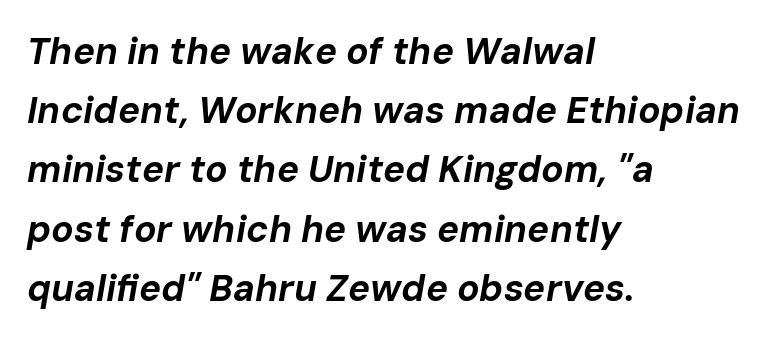
{"italic": "yes", "lean": "right", "slant_degrees": 10, "bold": "yes", "weight": "bold", "width": "normal", "stroke_contrast": "low", "x_height": "medium", "monospaced": "no", "underline": "no", "align": "left", "line_spacing": "normal", "line_spacing_ratio": 1.6, "letter_spacing": "normal", "letter_spacing_em": 0.0, "glyph_px": 37}
